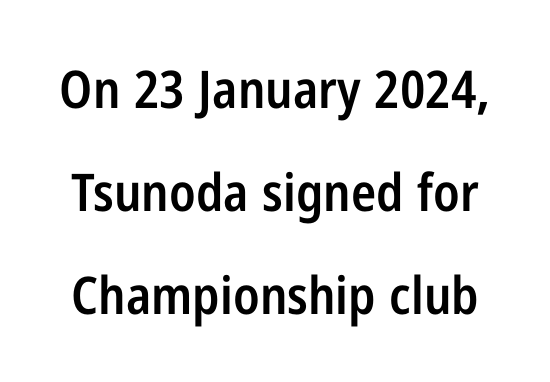
Q: Is the text bold? A: Semi-bold.
Q: Is the text italic (slanted)? A: No, it is upright.
Q: Is the typeface a serif or a sans-serif typeface? A: Sans-serif.
Q: Is the text underlined? A: No.
Q: Is the spacing between letters normal or unusually wide? A: Normal.
Q: Is the spacing between lines tight, normal or loose? A: Loose.
Q: Width (condensed, normal, or wide)? A: Condensed.
Q: Stroke contrast? A: Low.
Q: x-height? A: Medium.
Q: Monospaced? A: No.
